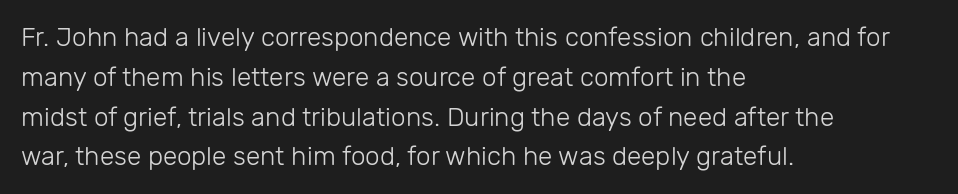
Q: Is the text bold? A: No.
Q: Is the text italic (slanted)? A: No, it is upright.
Q: Is the text underlined? A: No.
Q: How is the paragraph aligned? A: Left-aligned.
Q: Is the spacing between letters normal or unusually wide? A: Normal.
Q: Is the spacing between lines tight, normal or loose? A: Normal.
